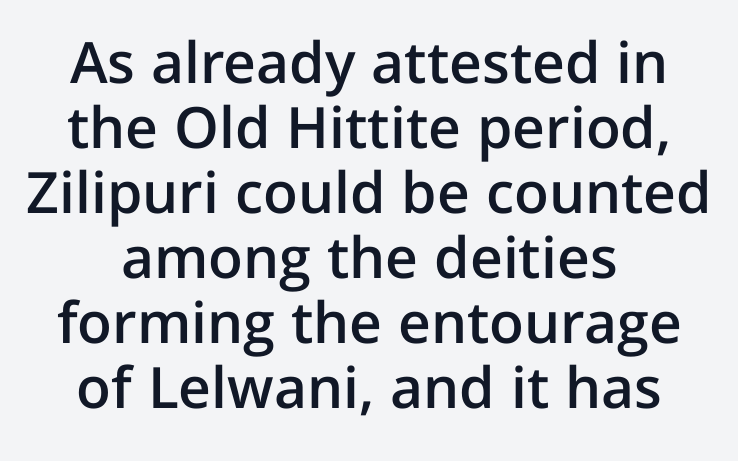
{"serif": "no", "italic": "no", "bold": "semi", "weight": "semibold", "width": "normal", "stroke_contrast": "low", "x_height": "medium", "monospaced": "no", "underline": "no", "align": "center", "line_spacing": "tight", "line_spacing_ratio": 1.14, "letter_spacing": "normal", "letter_spacing_em": 0.0, "glyph_px": 57}
